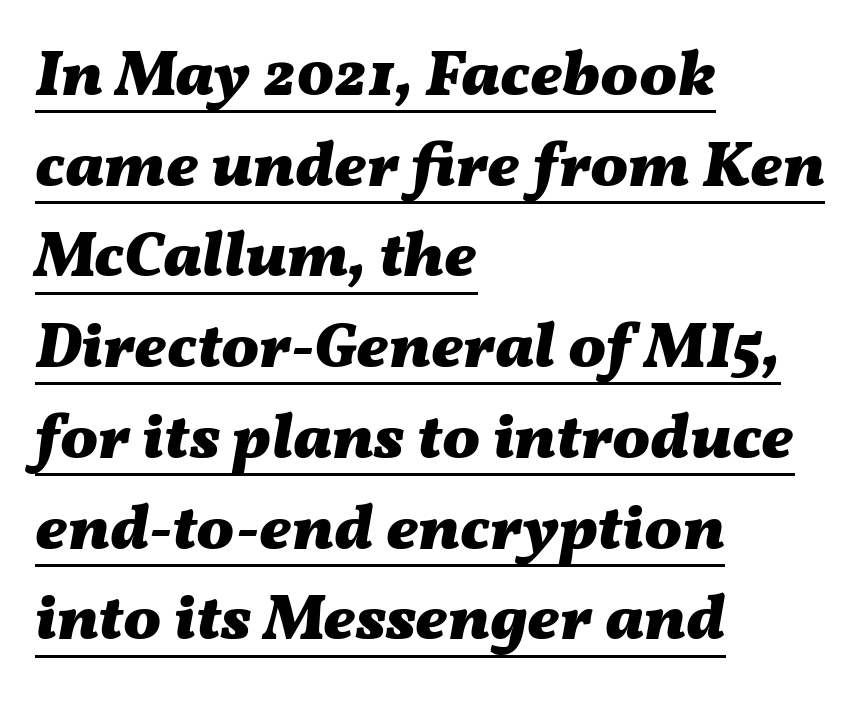
{"italic": "yes", "lean": "right", "slant_degrees": 11, "bold": "yes", "weight": "heavy", "width": "wide", "stroke_contrast": "medium", "x_height": "medium", "monospaced": "no", "underline": "yes", "align": "left", "line_spacing": "normal", "line_spacing_ratio": 1.44, "letter_spacing": "normal", "letter_spacing_em": 0.0, "glyph_px": 63}
